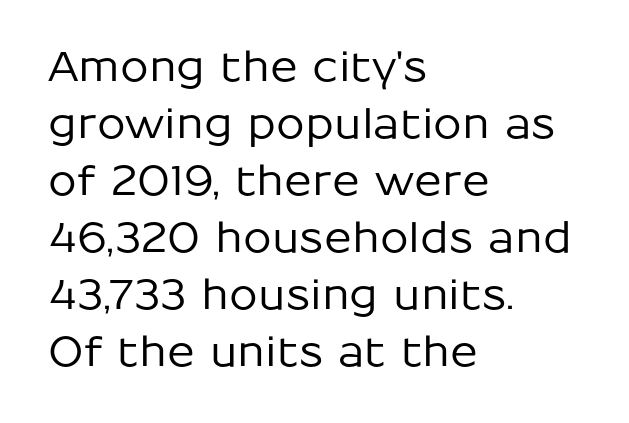
The space directly below the letters is spotless. Tracking here is standard; glyphs follow each other at the usual distance. Style check: upright. The text was rendered using a sans face with plain stroke endings. The face used here is proportionally spaced, like ordinary book or web type.
